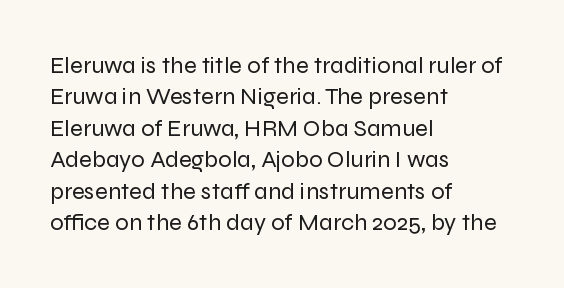
Q: Is the text bold? A: No.
Q: Is the text italic (slanted)? A: No, it is upright.
Q: Is the text underlined? A: No.
Q: How is the paragraph aligned? A: Left-aligned.
Q: Is the spacing between letters normal or unusually wide? A: Normal.
Q: Is the spacing between lines tight, normal or loose? A: Normal.
